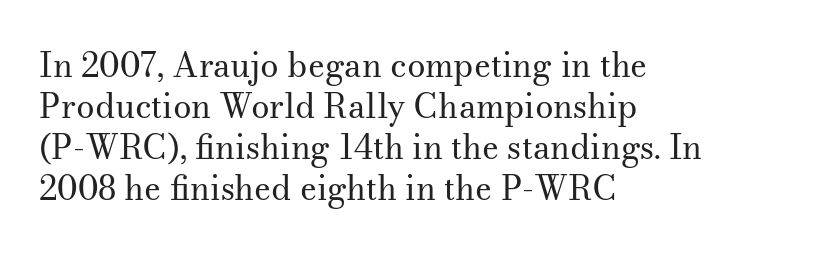
The image shows 33 px regular-weight serif type, upright; set left-aligned, line spacing 1.24x, normal letter spacing, not underlined; medium stroke contrast and a small x-height.
